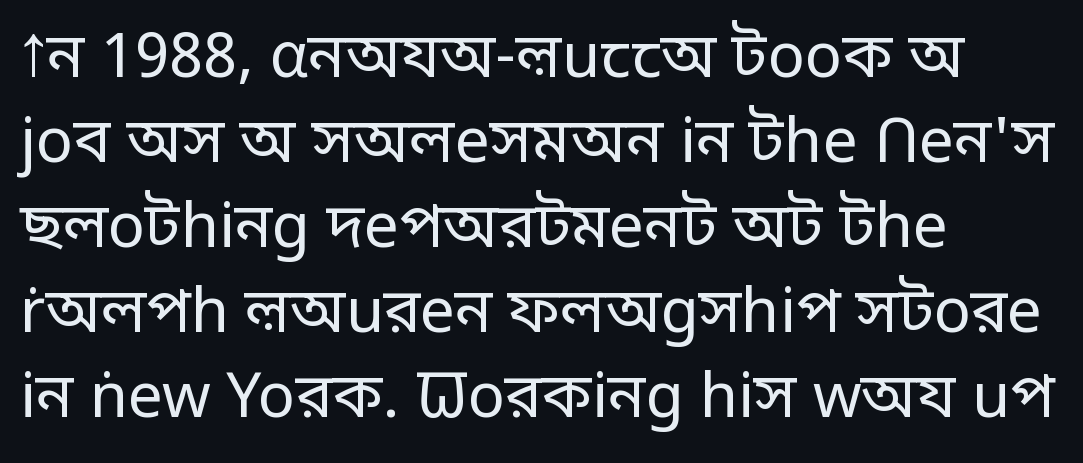
Q: Is the text bold? A: No.
Q: Is the text italic (slanted)? A: No, it is upright.
Q: Is the typeface a serif or a sans-serif typeface? A: Sans-serif.
Q: Is the text underlined? A: No.
Q: How is the paragraph aligned? A: Left-aligned.
Q: Is the spacing between letters normal or unusually wide? A: Normal.
Q: Is the spacing between lines tight, normal or loose? A: Normal.
Q: Width (condensed, normal, or wide)? A: Normal.
Q: Stroke contrast? A: Low.
Q: x-height? A: Large.
Q: Monospaced? A: No.
